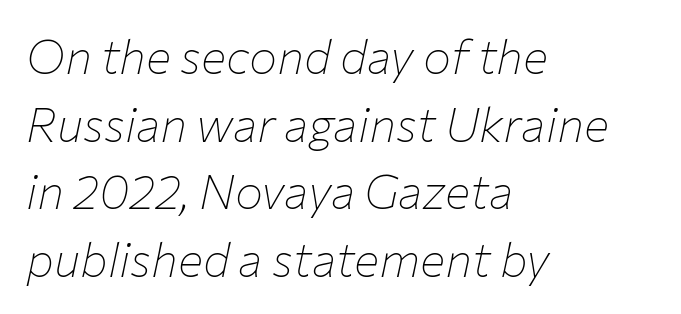
Designer's note — italics engaged. Is this a fixed-width face? No — the glyphs have proportional, varying widths. No heavy texture on the line: the type isn't bold. In CSS terms this would be text-align: left. Inter-character spacing is left at the font's built-in metrics. Vertically, the passage feels balanced, rows spaced as you'd expect.
